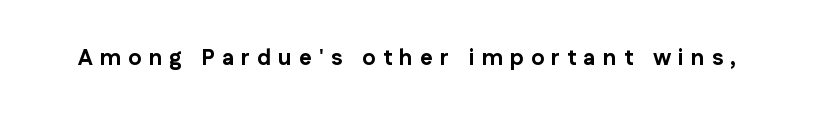
Q: Is the text bold? A: Yes.
Q: Is the text italic (slanted)? A: No, it is upright.
Q: Is the text underlined? A: No.
Q: Is the spacing between letters normal or unusually wide? A: Unusually wide.
